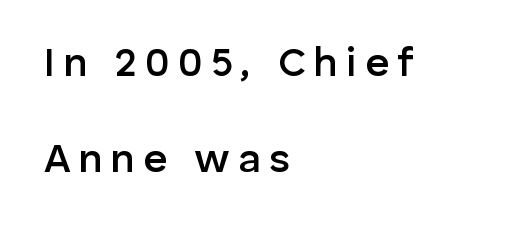
The axis of the letterforms is exactly vertical. The horizontal fit of the characters is loose and conspicuously gappy. The string is rendered with underlining switched off. The compositor pushed each line to the left boundary. What's the leading like? Stretched, with rows far apart.
